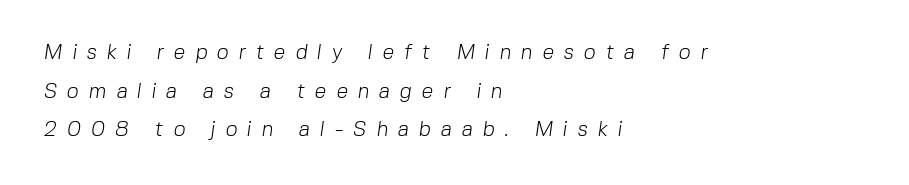
The image shows 21 px text type; set left-aligned, line spacing 1.84x, unusually wide letter spacing (+0.47 em), not underlined.
